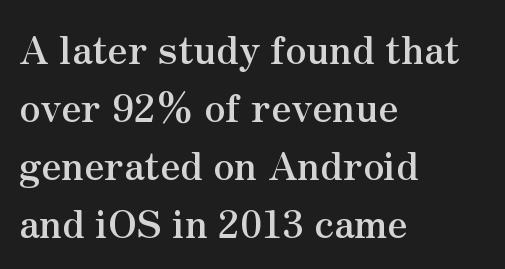
{"serif": "yes", "italic": "no", "bold": "yes", "weight": "semibold", "width": "normal", "stroke_contrast": "medium", "x_height": "small", "monospaced": "no", "underline": "no", "align": "left", "line_spacing": "normal", "line_spacing_ratio": 1.53, "letter_spacing": "normal", "letter_spacing_em": 0.0, "glyph_px": 38}
